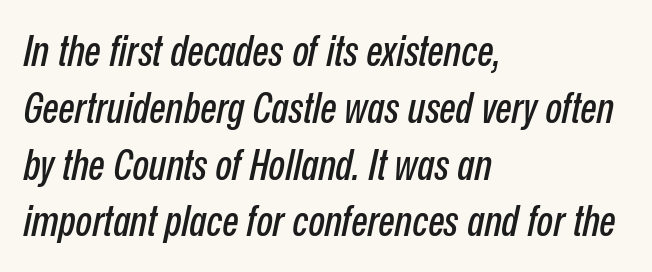
Normally led — the rows are evenly, conventionally spaced. Alignment: flush left. Does extra space separate the letters? No, they use regular spacing. Is this a fixed-width face? No — the glyphs have proportional, varying widths. It's the slanting kind of type. Descenders hang freely into open space.
